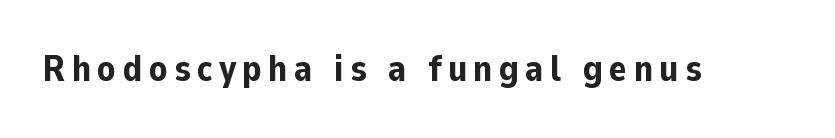
The image shows 37 px bold sans-serif type, upright; set not underlined; low stroke contrast and a medium x-height.
